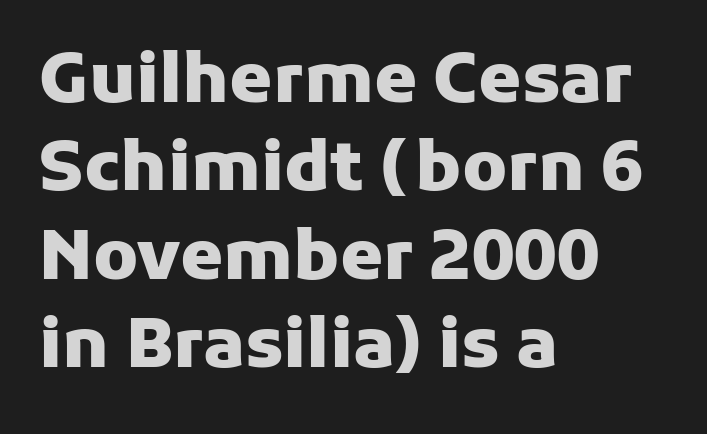
Q: Is the text bold? A: Yes.
Q: Is the text italic (slanted)? A: No, it is upright.
Q: Is the typeface a serif or a sans-serif typeface? A: Sans-serif.
Q: Is the text underlined? A: No.
Q: How is the paragraph aligned? A: Left-aligned.
Q: Is the spacing between letters normal or unusually wide? A: Normal.
Q: Is the spacing between lines tight, normal or loose? A: Normal.
Q: Width (condensed, normal, or wide)? A: Normal.
Q: Stroke contrast? A: Low.
Q: x-height? A: Medium.
Q: Monospaced? A: No.
